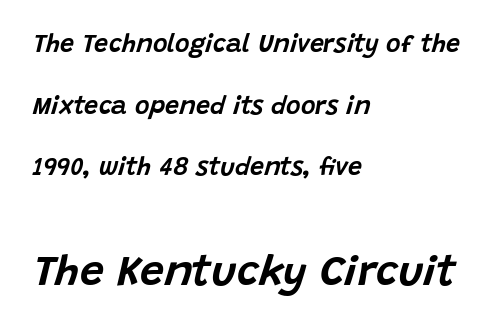
Leftover space on each line is placed entirely after the last word. Note: smaller setting up top, larger setting below. The line-height multiplier appears high, well above default. The passage shown has conventional tracking throughout. The whole block is typeset with a tilt.
